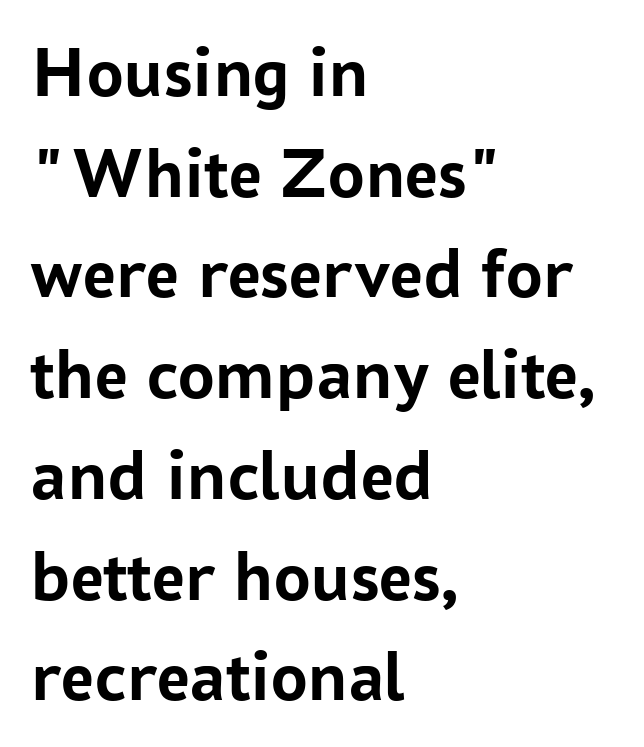
Q: Is the text bold? A: Yes.
Q: Is the text italic (slanted)? A: No, it is upright.
Q: Is the typeface a serif or a sans-serif typeface? A: Sans-serif.
Q: Is the text underlined? A: No.
Q: How is the paragraph aligned? A: Left-aligned.
Q: Is the spacing between letters normal or unusually wide? A: Normal.
Q: Is the spacing between lines tight, normal or loose? A: Normal.
Q: Width (condensed, normal, or wide)? A: Normal.
Q: Stroke contrast? A: Low.
Q: x-height? A: Medium.
Q: Monospaced? A: No.
